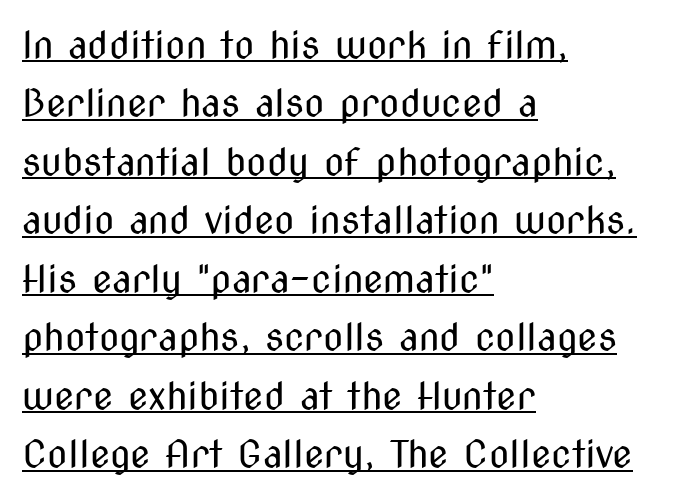
Q: Is the text bold? A: No.
Q: Is the text italic (slanted)? A: No, it is upright.
Q: Is the typeface a serif or a sans-serif typeface? A: Sans-serif.
Q: Is the text underlined? A: Yes.
Q: How is the paragraph aligned? A: Left-aligned.
Q: Is the spacing between letters normal or unusually wide? A: Normal.
Q: Is the spacing between lines tight, normal or loose? A: Normal.
Q: Width (condensed, normal, or wide)? A: Condensed.
Q: Stroke contrast? A: Medium.
Q: x-height? A: Medium.
Q: Monospaced? A: No.
